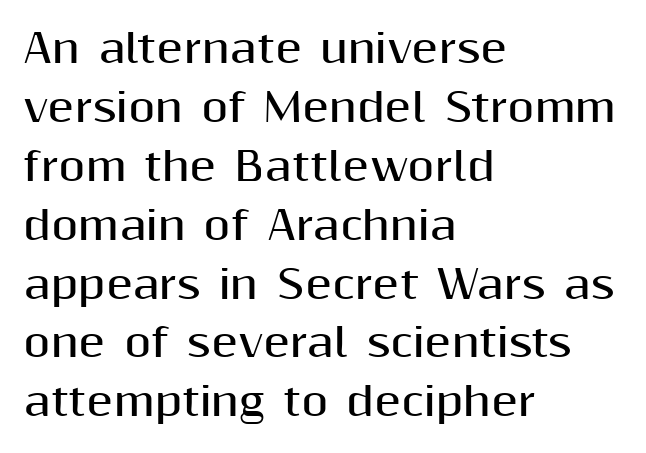
Q: Is the text bold? A: Yes.
Q: Is the text italic (slanted)? A: No, it is upright.
Q: Is the typeface a serif or a sans-serif typeface? A: Sans-serif.
Q: Is the text underlined? A: No.
Q: How is the paragraph aligned? A: Left-aligned.
Q: Is the spacing between letters normal or unusually wide? A: Normal.
Q: Is the spacing between lines tight, normal or loose? A: Normal.
Q: Width (condensed, normal, or wide)? A: Normal.
Q: Stroke contrast? A: Medium.
Q: x-height? A: Medium.
Q: Monospaced? A: No.
